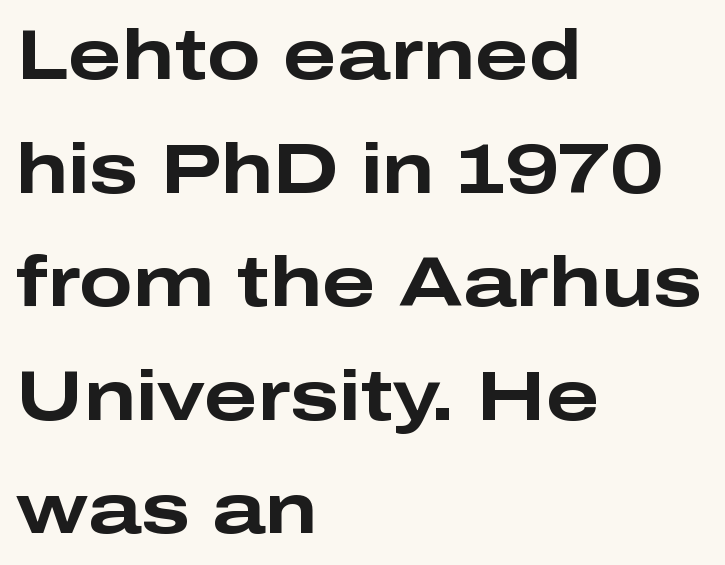
Q: Is the text bold? A: Yes.
Q: Is the text italic (slanted)? A: No, it is upright.
Q: Is the typeface a serif or a sans-serif typeface? A: Sans-serif.
Q: Is the text underlined? A: No.
Q: How is the paragraph aligned? A: Left-aligned.
Q: Is the spacing between letters normal or unusually wide? A: Normal.
Q: Is the spacing between lines tight, normal or loose? A: Normal.
Q: Width (condensed, normal, or wide)? A: Wide.
Q: Stroke contrast? A: Low.
Q: x-height? A: Medium.
Q: Monospaced? A: No.
